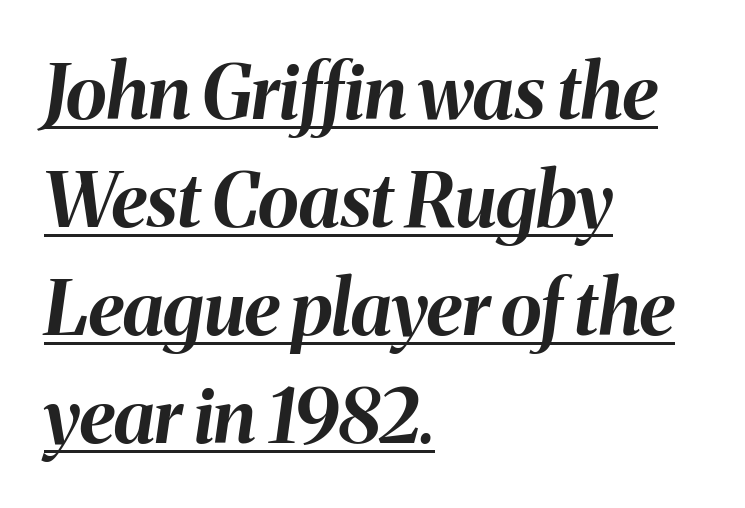
{"italic": "yes", "lean": "right", "slant_degrees": 8, "bold": "yes", "weight": "bold", "width": "normal", "stroke_contrast": "medium", "x_height": "medium", "monospaced": "no", "underline": "yes", "align": "left", "line_spacing": "normal", "line_spacing_ratio": 1.42, "letter_spacing": "normal", "letter_spacing_em": 0.0, "glyph_px": 76}
